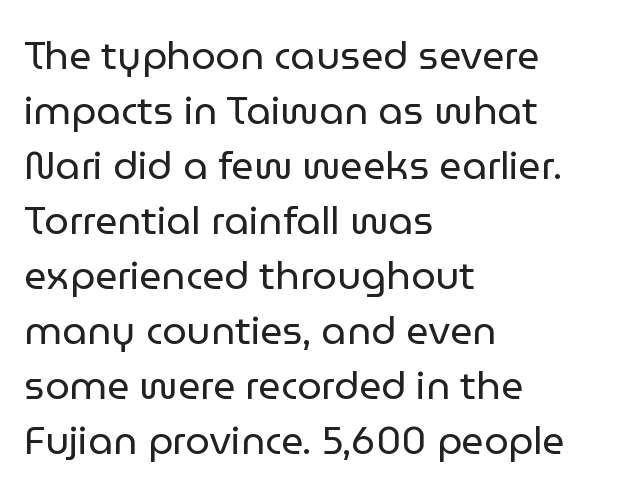
Q: Is the text bold? A: No.
Q: Is the text italic (slanted)? A: No, it is upright.
Q: Is the typeface a serif or a sans-serif typeface? A: Sans-serif.
Q: Is the text underlined? A: No.
Q: How is the paragraph aligned? A: Left-aligned.
Q: Is the spacing between letters normal or unusually wide? A: Normal.
Q: Is the spacing between lines tight, normal or loose? A: Normal.
Q: Width (condensed, normal, or wide)? A: Normal.
Q: Stroke contrast? A: Low.
Q: x-height? A: Medium.
Q: Monospaced? A: No.
